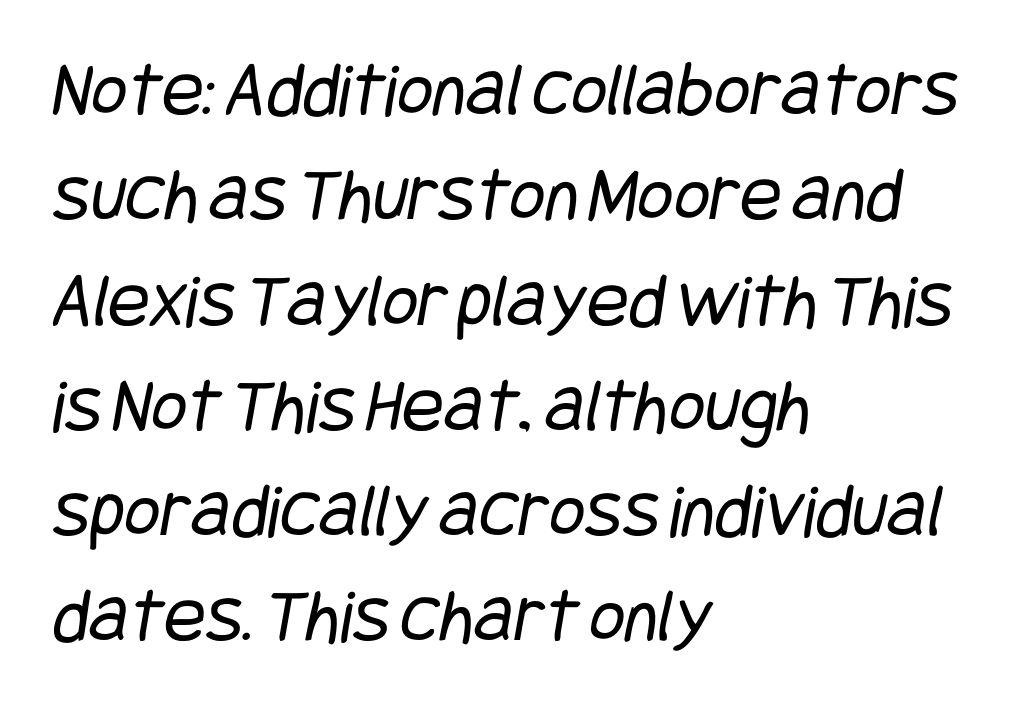
The image shows 78 px regular-weight, condensed sans-serif type; set left-aligned, normal line spacing (1.35x), normal letter spacing, not underlined; low stroke contrast and a large x-height.
